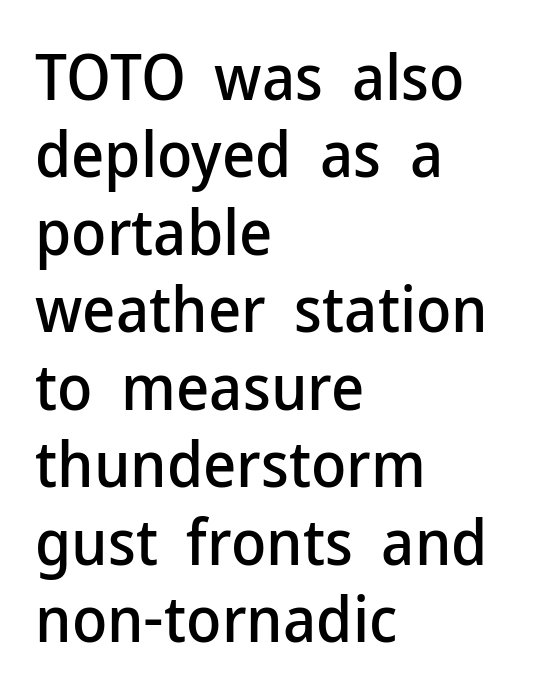
Q: Is the text italic (slanted)? A: No, it is upright.
Q: Is the typeface a serif or a sans-serif typeface? A: Sans-serif.
Q: Is the text underlined? A: No.
Q: How is the paragraph aligned? A: Left-aligned.
Q: Is the spacing between letters normal or unusually wide? A: Normal.
Q: Width (condensed, normal, or wide)? A: Normal.
Q: Stroke contrast? A: Low.
Q: x-height? A: Medium.
Q: Monospaced? A: No.
